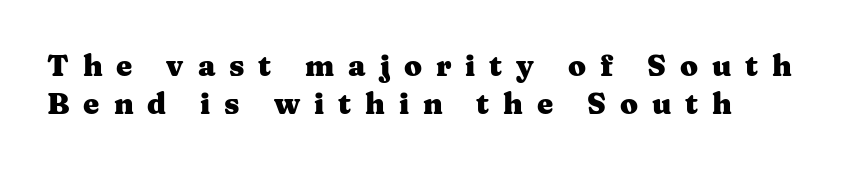
The image shows 29 px heavy, wide serif type, upright; set left-aligned, normal line spacing (1.32x), unusually wide letter spacing (+0.48 em), not underlined; medium stroke contrast and a medium x-height.
